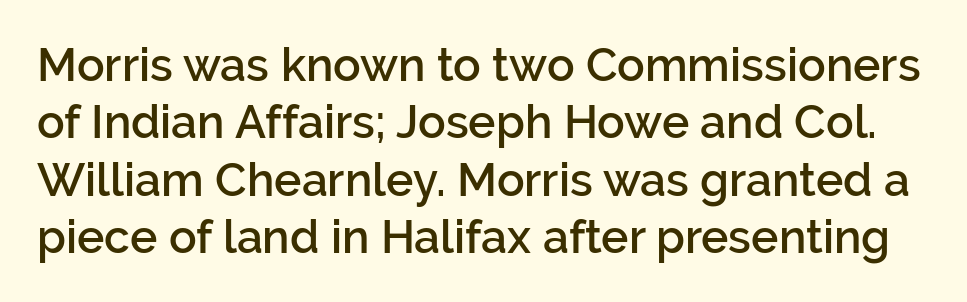
The image shows 46 px semibold sans-serif type, upright; set normal line spacing (1.25x), normal letter spacing, not underlined; low stroke contrast and a medium x-height.
